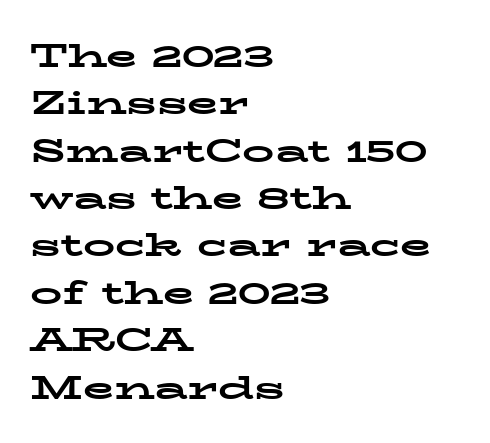
The letters are bold, with thick, heavy strokes. It's the straight-up-and-down kind of type. Reading down the block, your eye returns to a fixed left position each line. Looks like regular typesetting: each glyph gets only the width it needs.
